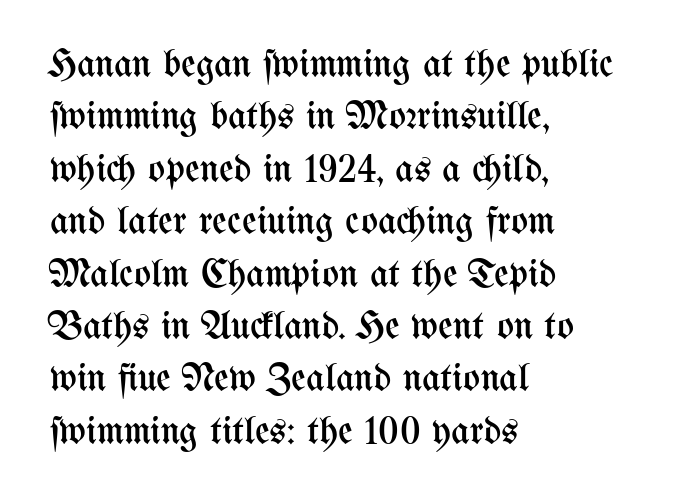
The image shows 40 px regular-weight, condensed type, upright; set left-aligned, normal line spacing (1.31x), normal letter spacing, not underlined; medium stroke contrast and a medium x-height.
